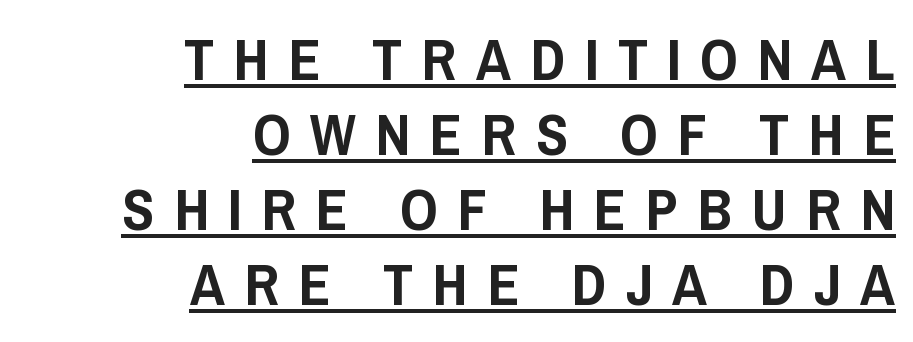
The image shows 59 px condensed sans-serif type, upright; set right-aligned, normal line spacing (1.27x), unusually wide letter spacing (+0.33 em), underlined; low stroke contrast and a large x-height.
